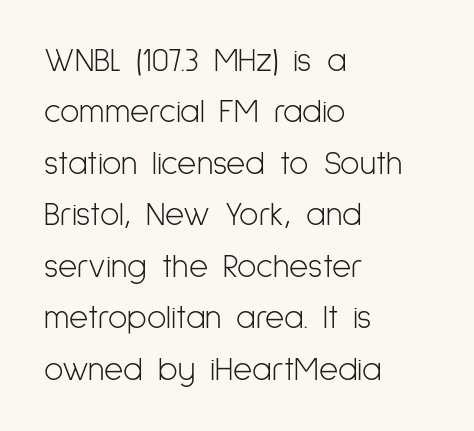
The axis of the letterforms is exactly vertical. Leftover space on each line is placed entirely after the last word. The typesetting does not lean heavy: it is not bold. There is no visible air inserted between adjacent glyphs. The passage shown is typed in a proportional face where columns would drift. A typesetter would label this face a sans.
